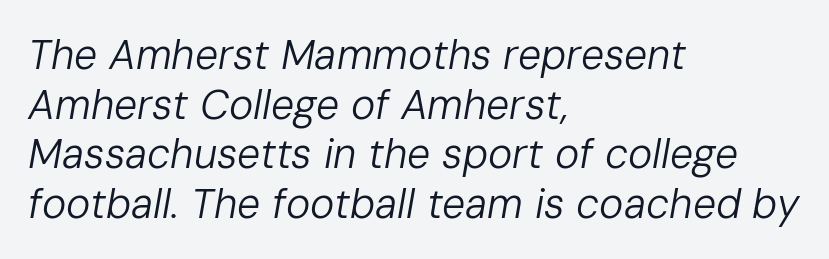
Q: Is the text bold? A: No.
Q: Is the text italic (slanted)? A: Yes, it leans right by about 10 degrees.
Q: Is the text underlined? A: No.
Q: How is the paragraph aligned? A: Left-aligned.
Q: Is the spacing between letters normal or unusually wide? A: Normal.
Q: Width (condensed, normal, or wide)? A: Normal.
Q: Stroke contrast? A: Low.
Q: x-height? A: Medium.
Q: Monospaced? A: No.
